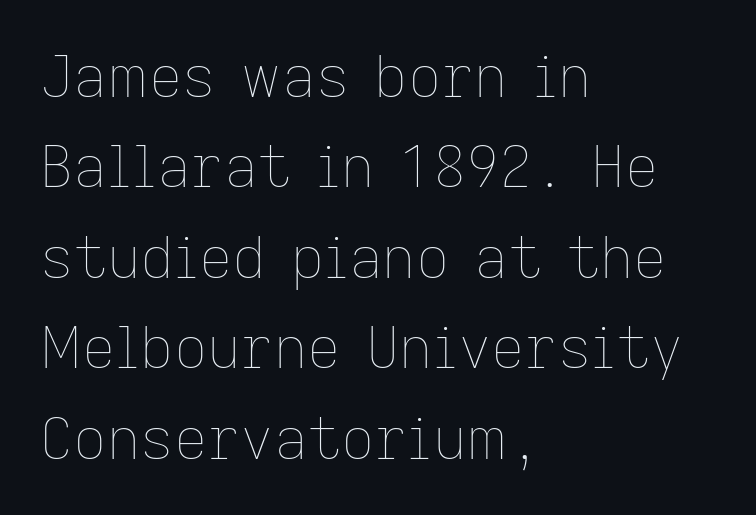
Q: Is the text bold? A: No.
Q: Is the text italic (slanted)? A: No, it is upright.
Q: Is the text underlined? A: No.
Q: How is the paragraph aligned? A: Left-aligned.
Q: Is the spacing between letters normal or unusually wide? A: Normal.
Q: Is the spacing between lines tight, normal or loose? A: Normal.
Q: Width (condensed, normal, or wide)? A: Normal.
Q: Stroke contrast? A: Low.
Q: x-height? A: Medium.
Q: Monospaced? A: No.
